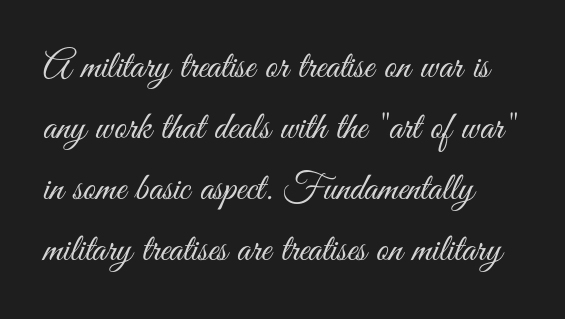
Has an underline been added? It has not. Serifs: no, the terminals of the letterforms are clean. Every row of glyphs begins at an identical x-position on the left. Each letter keeps its own natural width here, so spacing adapts to shape. Interline gaps are of average width in this sample. Stems here are at most as thick as an everyday book face.
